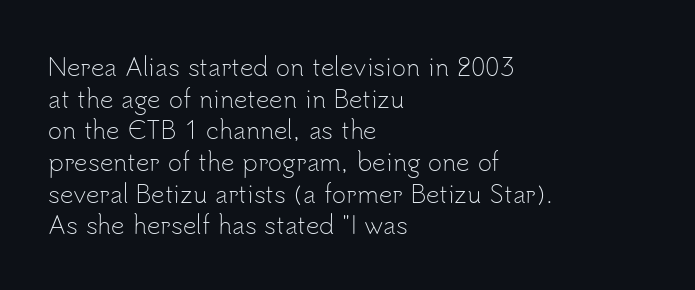
The image shows 24 px text type, upright; set left-aligned, normal line spacing (1.32x), normal letter spacing, not underlined.
